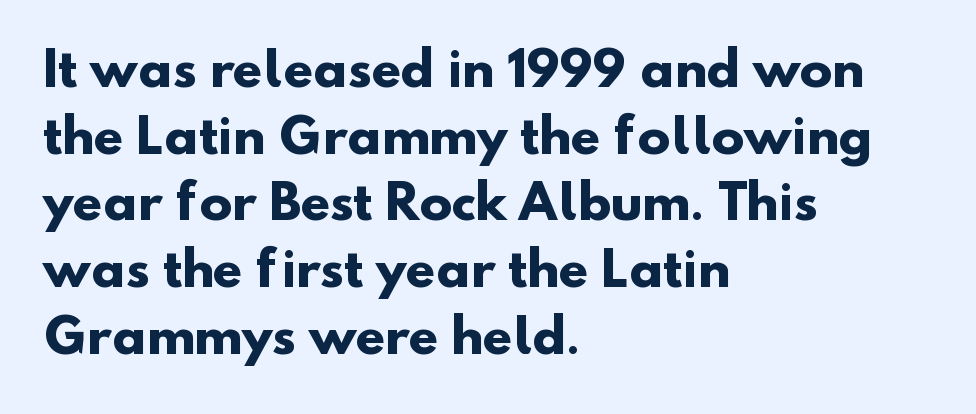
{"serif": "no", "bold": "yes", "weight": "heavy", "width": "normal", "stroke_contrast": "low", "x_height": "small", "monospaced": "no", "underline": "no", "align": "left", "line_spacing": "normal", "line_spacing_ratio": 1.39, "letter_spacing": "normal", "letter_spacing_em": 0.0, "glyph_px": 48}
